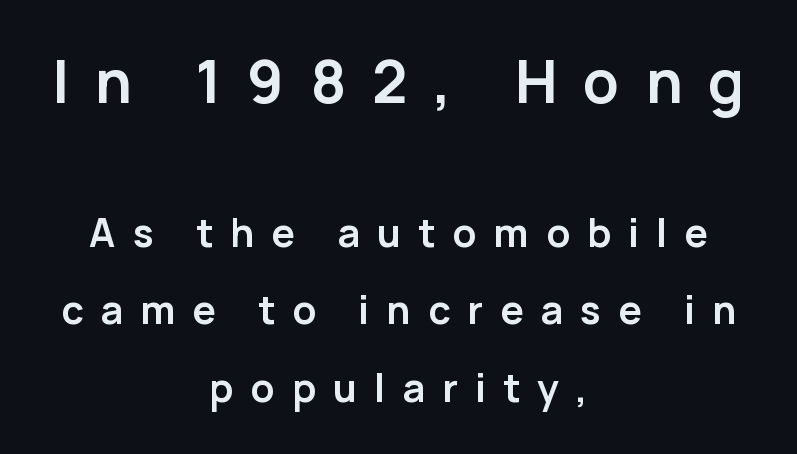
Here the glyphs are tracked loosely, breaking word shapes into spaced letters. The compositor balanced each line on the midline. The specimen omits any rule beneath the text block's lines. Do the letters lean? They stand straight. Serif or sans? Sans — the stroke terminals are bare. Which of the two is more prominent by size? The first, at the top.
